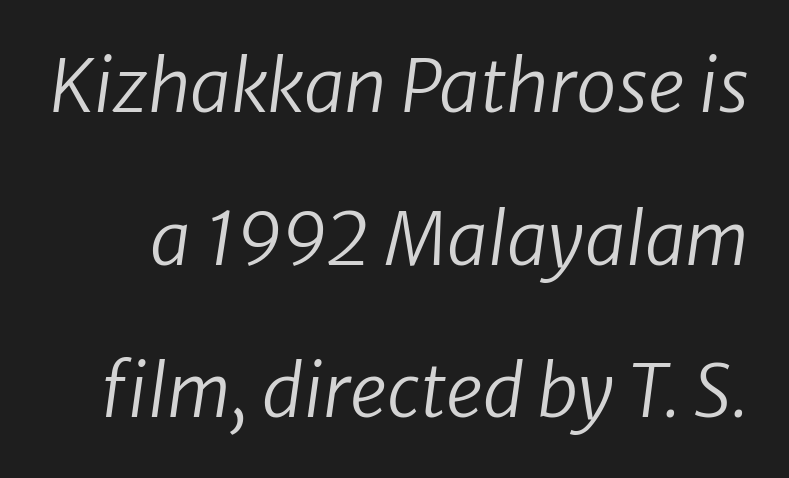
Q: Is the text bold? A: No.
Q: Is the typeface a serif or a sans-serif typeface? A: Sans-serif.
Q: Is the text underlined? A: No.
Q: Is the spacing between letters normal or unusually wide? A: Normal.
Q: Is the spacing between lines tight, normal or loose? A: Loose.
Q: Width (condensed, normal, or wide)? A: Normal.
Q: Stroke contrast? A: Low.
Q: x-height? A: Medium.
Q: Monospaced? A: No.
